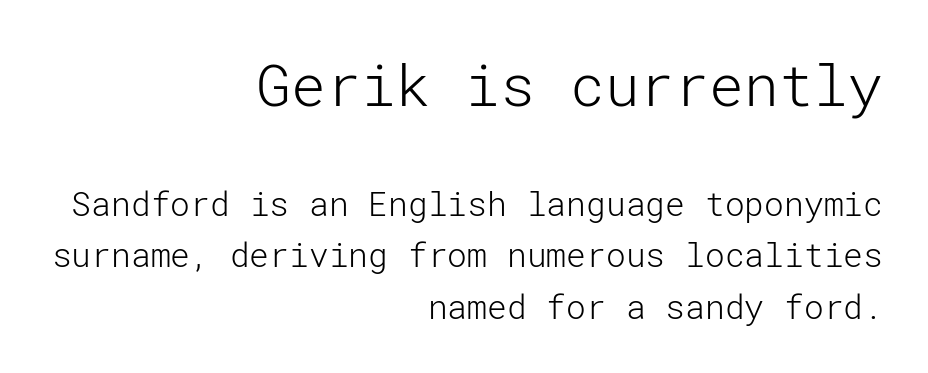
Plain, unruled lines of type. The font family rendered here belongs to the sans-serif group. A quiet, ordinary-to-light weight characterises the typeface. Ordinary non-slanted type is in use. You get the large type first, then a drop to smaller type. The block of text has a typical density, with ordinary space between rows.
